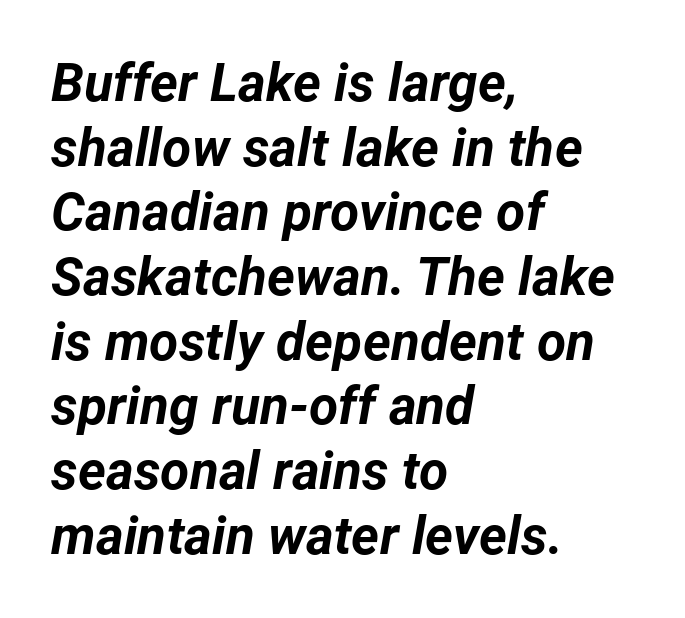
The letters are bold, with thick, heavy strokes. Where is the straight margin? On the left. The specimen omits any rule beneath the text block's lines. Each word holds together tightly as a unit, with standard inter-letter gaps. In terms of posture, this sample is oblique.
